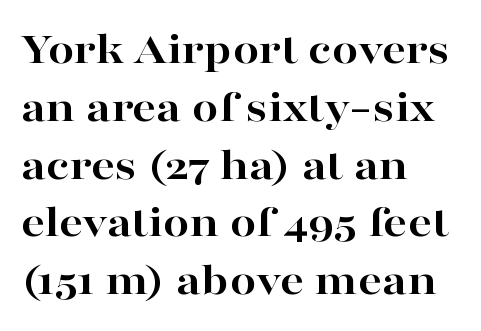
{"serif": "yes", "italic": "no", "bold": "yes", "weight": "bold", "width": "wide", "stroke_contrast": "high", "x_height": "medium", "monospaced": "no", "underline": "no", "align": "left", "line_spacing_ratio": 1.23, "letter_spacing": "normal", "letter_spacing_em": 0.0, "glyph_px": 47}
